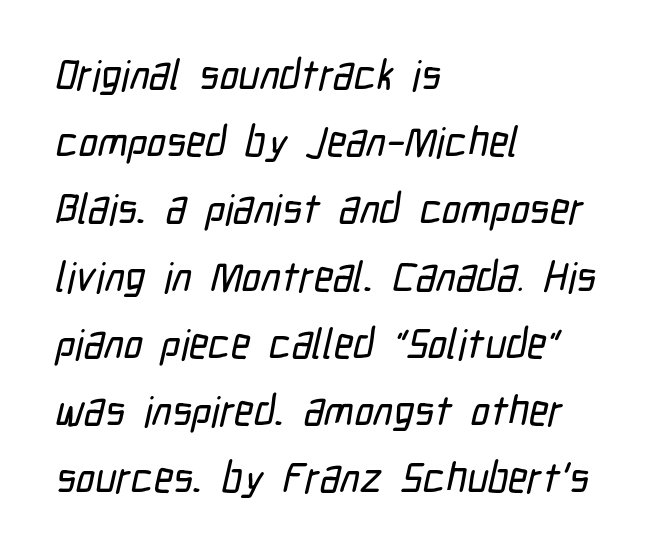
The image shows 42 px condensed sans-serif type; set left-aligned, normal line spacing (1.6x), normal letter spacing, not underlined; low stroke contrast and a medium x-height.
